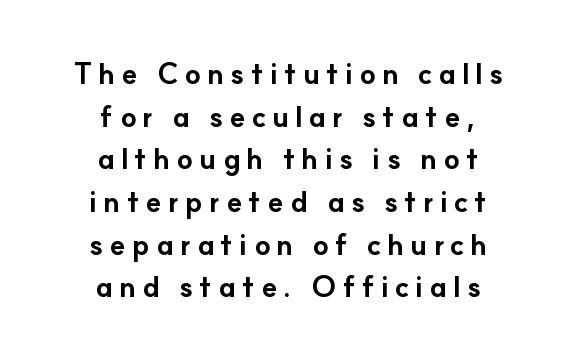
The tracking jumps out immediately: characters are airy and widely separated. Typographically, this falls in the sans-serif category. Is there much room between lines? A standard amount, neither cramped nor airy. The characters look thick and weighty, a clear bold.
